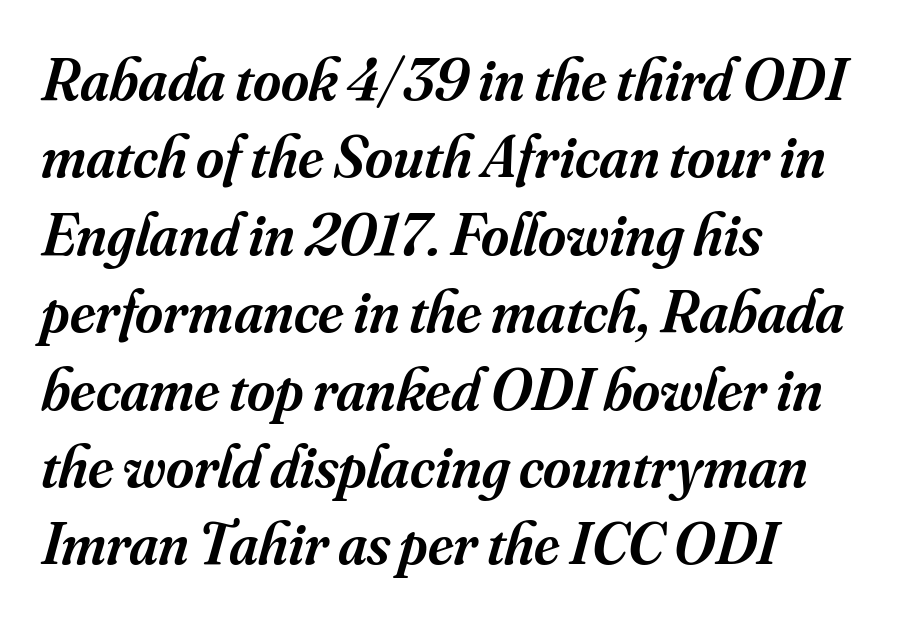
Q: Is the text bold? A: Semi-bold.
Q: Is the text italic (slanted)? A: Yes, it leans right by about 16 degrees.
Q: Is the typeface a serif or a sans-serif typeface? A: Serif.
Q: Is the text underlined? A: No.
Q: How is the paragraph aligned? A: Left-aligned.
Q: Is the spacing between letters normal or unusually wide? A: Normal.
Q: Is the spacing between lines tight, normal or loose? A: Normal.
Q: Width (condensed, normal, or wide)? A: Normal.
Q: Stroke contrast? A: Medium.
Q: x-height? A: Small.
Q: Monospaced? A: No.
